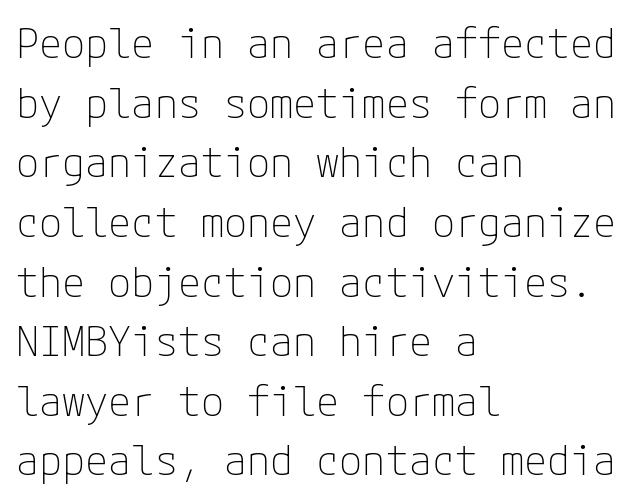
Words float on clear page, feet unadorned. Stroke terminals: plain, sans-serif. The type is set solid horizontally, with unmodified tracking. Each new line begins a customary step beneath the previous one. Does the lettering tilt? It doesn't — this is upright.
